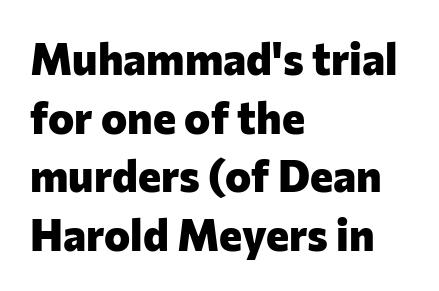
The image shows 44 px heavy sans-serif type, upright; set left-aligned, normal line spacing (1.33x), normal letter spacing, not underlined; low stroke contrast and a medium x-height.
